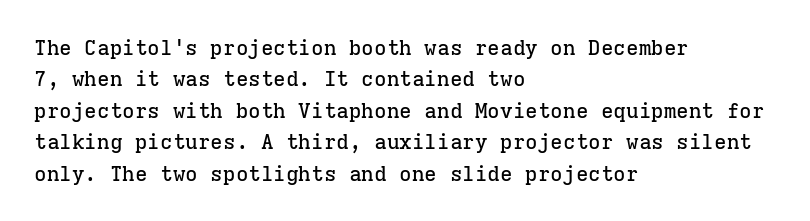
Unmarked baselines from the first word to the last. Every character sits straight up, as roman type does. The lines in this sample share a left origin and differ only in where they stop. Summary of vertical rhythm: regular, with standard interline spacing. Inter-character spacing is left at the font's built-in metrics.
